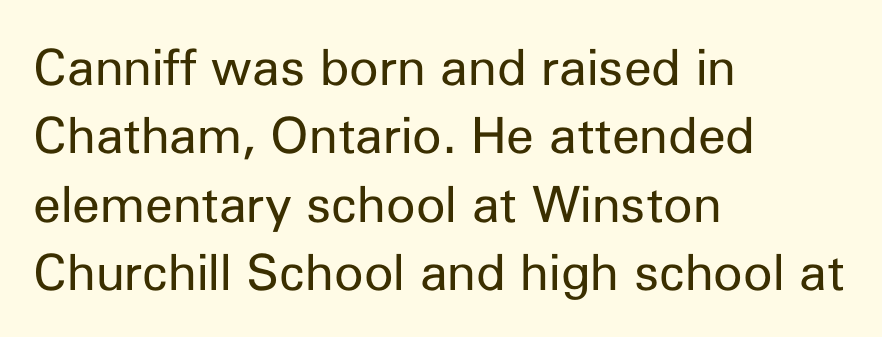
On a weight scale, this lands at 450 or below. Does the type have serifs? No, each stem ends abruptly. This sample is left-justified, so line endings fall wherever the words run out. The designer left line spacing at the default. Looks like regular typesetting: each glyph gets only the width it needs. Descender tails drop into unmarked territory.
